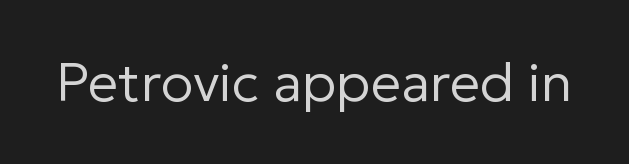
I'd call this a sans setting — the letters go barefoot. You could not count columns in this text — the font is proportionally spaced. No italicization has been applied; the sample stays upright. Is the stroke heavy? The answer is a plain regular-or-lighter.
